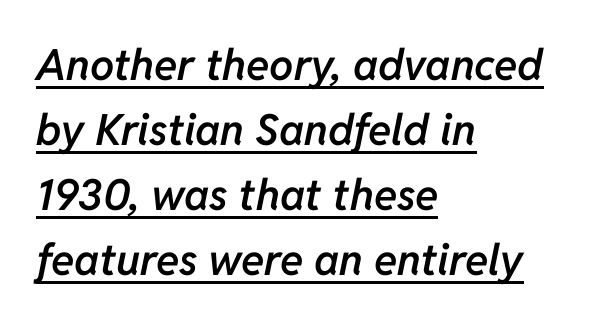
The image shows 43 px semibold type, italic (leaning right); set left-aligned, normal line spacing (1.51x), normal letter spacing, underlined; low stroke contrast and a medium x-height.
